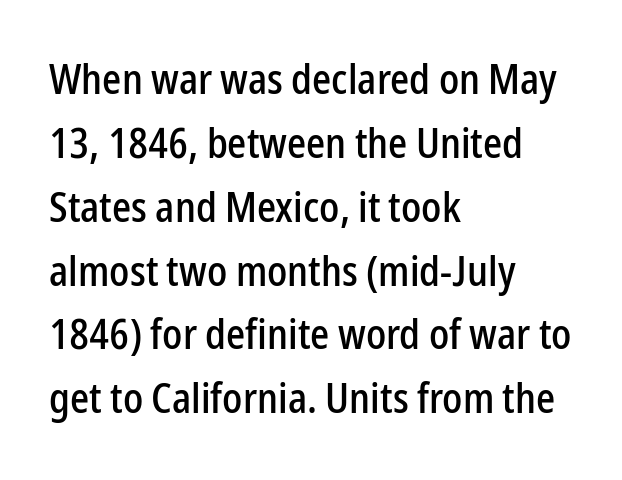
The image shows 42 px condensed sans-serif type, upright; set left-aligned, normal line spacing (1.52x), normal letter spacing, not underlined; low stroke contrast and a medium x-height.
